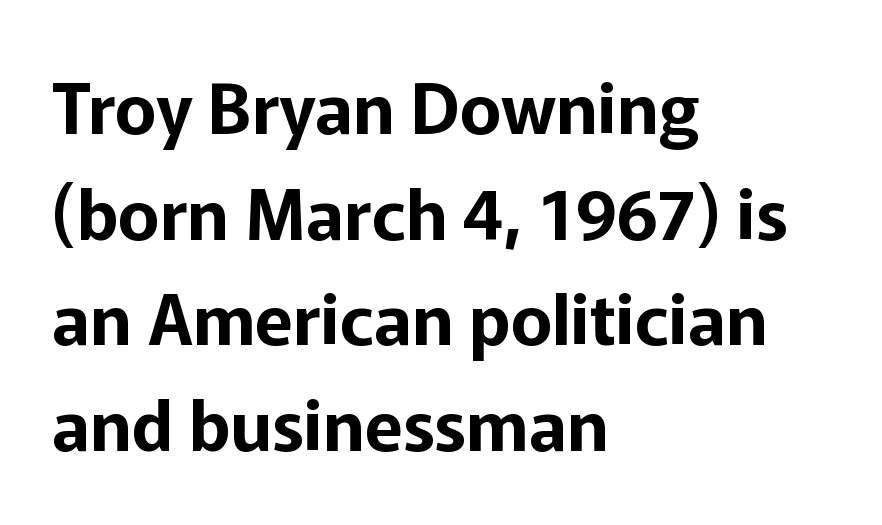
{"serif": "no", "italic": "no", "width": "normal", "stroke_contrast": "low", "x_height": "medium", "monospaced": "no", "underline": "no", "align": "left", "line_spacing": "normal", "line_spacing_ratio": 1.51, "letter_spacing": "normal", "letter_spacing_em": 0.0, "glyph_px": 70}
